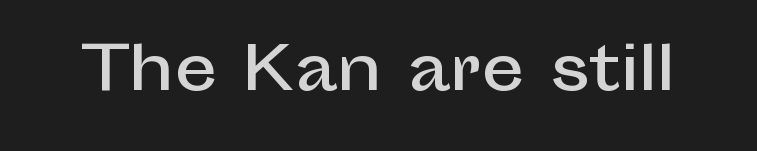
{"serif": "no", "italic": "no", "width": "normal", "stroke_contrast": "low", "x_height": "medium", "monospaced": "no", "underline": "no", "letter_spacing": "normal", "letter_spacing_em": 0.0, "glyph_px": 60}
